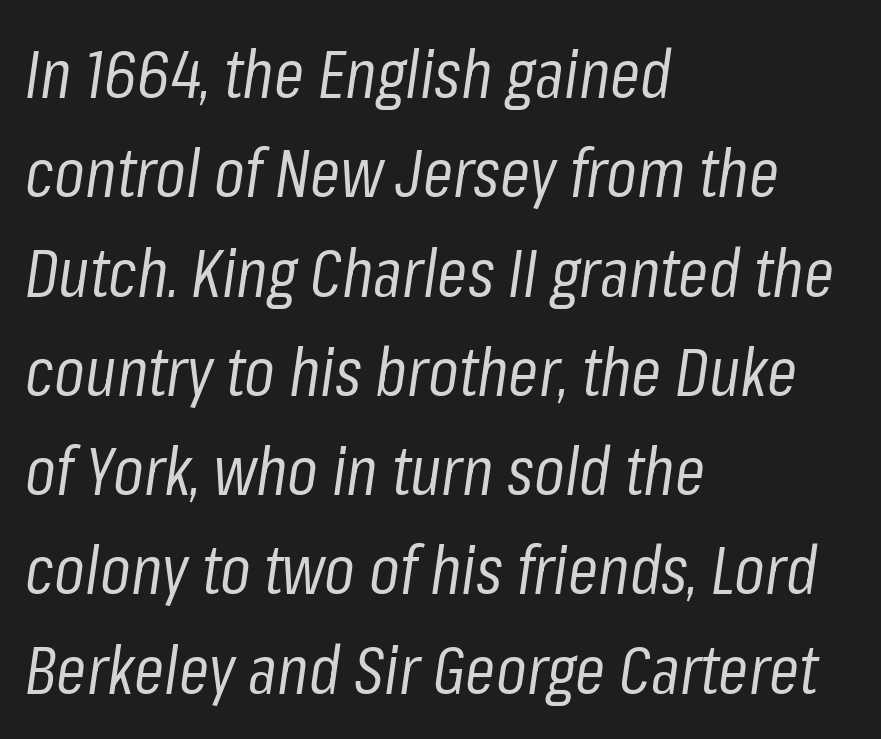
The image shows 68 px regular-weight, condensed type, italic (leaning right); set left-aligned, normal line spacing (1.46x), normal letter spacing, not underlined; low stroke contrast and a medium x-height.
